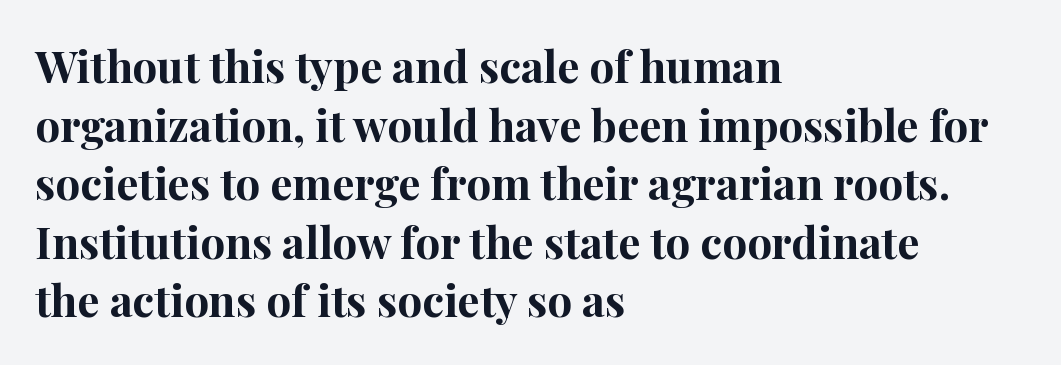
The image shows 44 px bold serif type, upright; set left-aligned, normal line spacing (1.33x), normal letter spacing, not underlined; high stroke contrast and a medium x-height.
